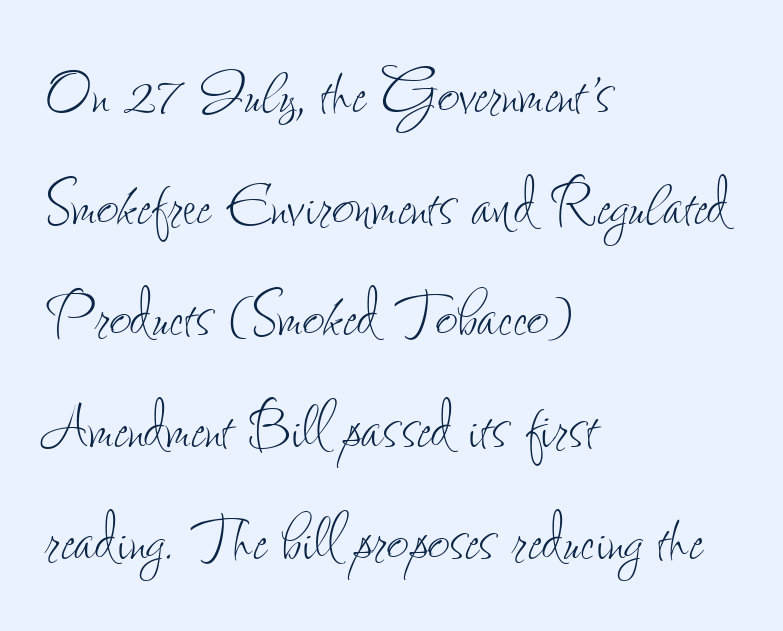
The image shows 77 px thin, condensed type; set left-aligned, normal line spacing (1.45x), normal letter spacing, not underlined; low stroke contrast and a small x-height.
